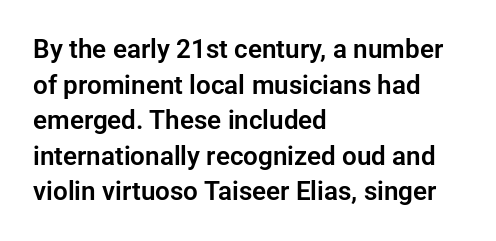
Compared with a centered layout, this one pins lines to the left instead. These lines were composed using upright roman letters. The type is set solid horizontally, with unmodified tracking. Vertical spacing — default. A bare baseline throughout the passage.
